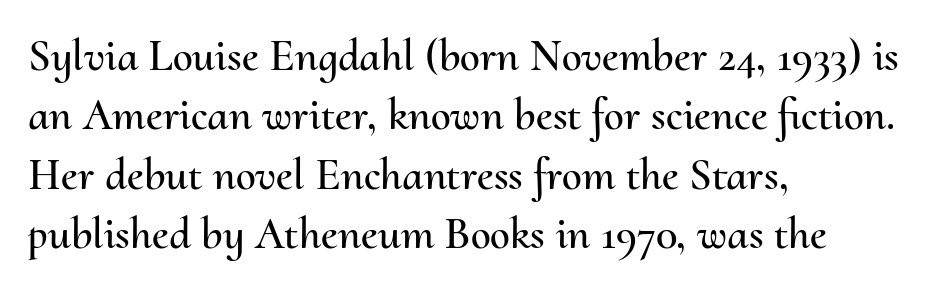
{"italic": "no", "width": "normal", "stroke_contrast": "medium", "x_height": "small", "monospaced": "no", "underline": "no", "align": "left", "line_spacing": "normal", "line_spacing_ratio": 1.32, "letter_spacing": "normal", "letter_spacing_em": 0.0, "glyph_px": 45}
